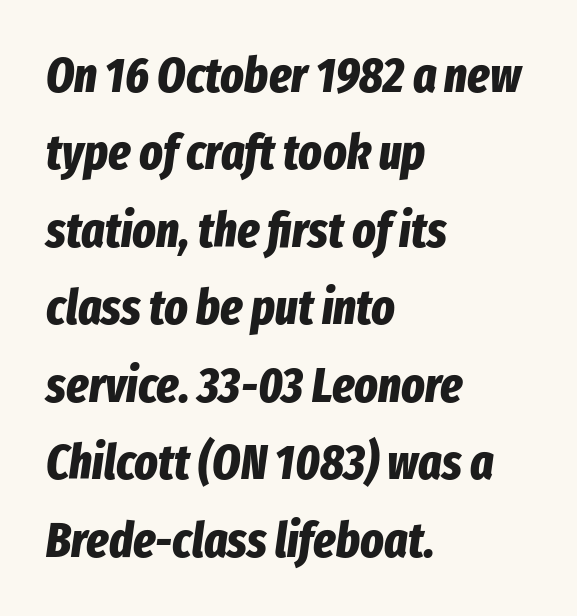
Heavy, bold letterforms. The passage shown has conventional tracking throughout. Rule under the text: the space is simply empty. If you drew a ruler down the left edge, every line would touch it.
